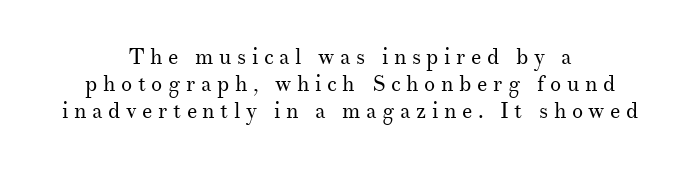
The image shows 22 px text type, upright; set centered, line spacing 1.23x, unusually wide letter spacing (+0.25 em), not underlined.
